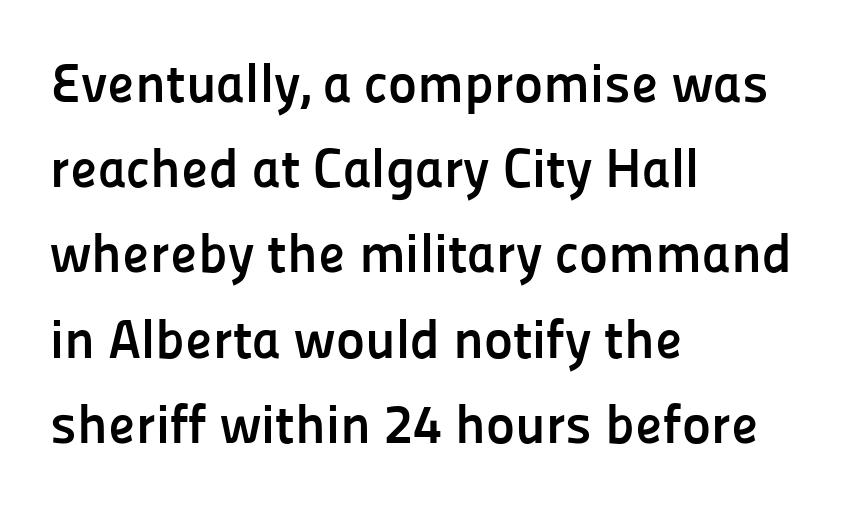
The image shows 55 px semibold sans-serif type, upright; set left-aligned, normal line spacing (1.55x), normal letter spacing, not underlined; low stroke contrast and a medium x-height.
